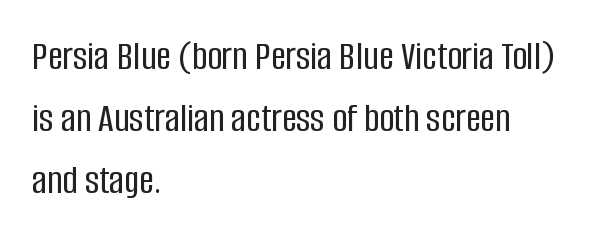
Q: Is the text italic (slanted)? A: No, it is upright.
Q: Is the typeface a serif or a sans-serif typeface? A: Sans-serif.
Q: Is the text underlined? A: No.
Q: How is the paragraph aligned? A: Left-aligned.
Q: Is the spacing between letters normal or unusually wide? A: Normal.
Q: Is the spacing between lines tight, normal or loose? A: Normal.
Q: Width (condensed, normal, or wide)? A: Condensed.
Q: Stroke contrast? A: Low.
Q: x-height? A: Large.
Q: Monospaced? A: No.
